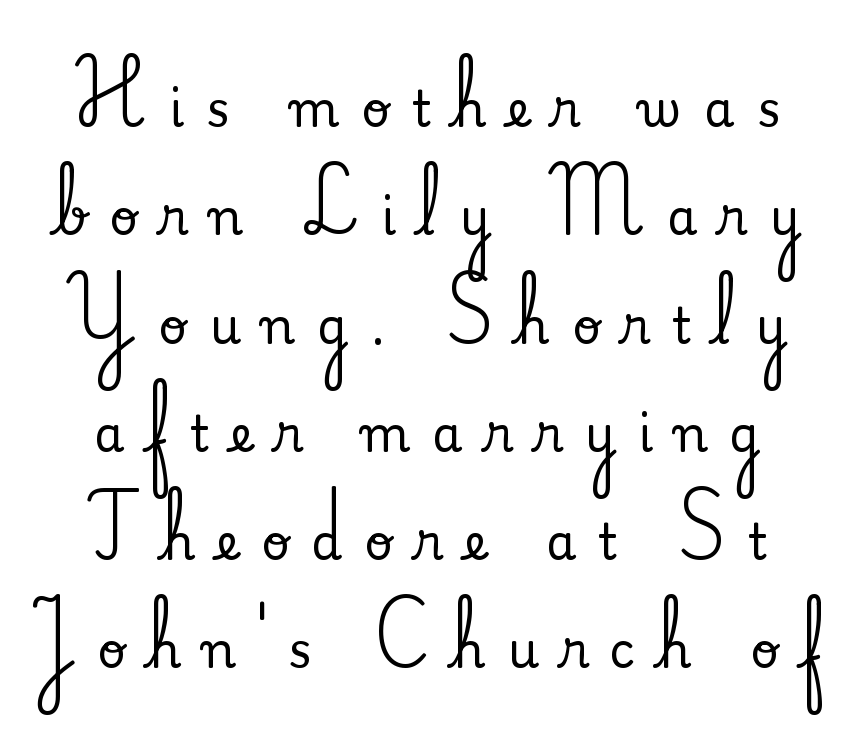
The image shows 49 px serif type, upright; set loose line spacing (2.21x), unusually wide letter spacing (+0.45 em), not underlined; medium stroke contrast and a small x-height.
